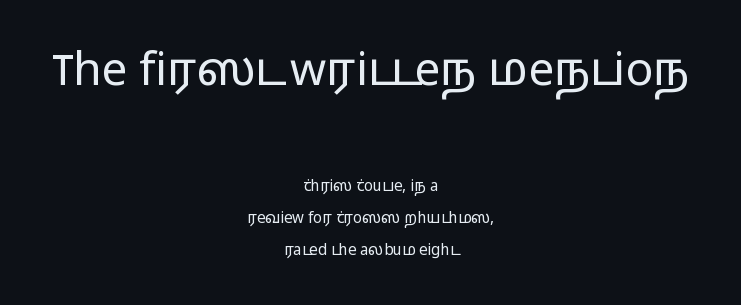
Q: Is the text bold? A: No.
Q: Is the text italic (slanted)? A: No, it is upright.
Q: Is the typeface a serif or a sans-serif typeface? A: Sans-serif.
Q: Is the text underlined? A: No.
Q: How is the paragraph aligned? A: Centered.
Q: Is the spacing between letters normal or unusually wide? A: Normal.
Q: Is the spacing between lines tight, normal or loose? A: Loose.
Q: Which block of text is set in a larger size, the first (top) or the second (bottom)? A: The first (top) one.
Q: Width (condensed, normal, or wide)? A: Wide.
Q: Stroke contrast? A: Low.
Q: x-height? A: Medium.
Q: Monospaced? A: No.
